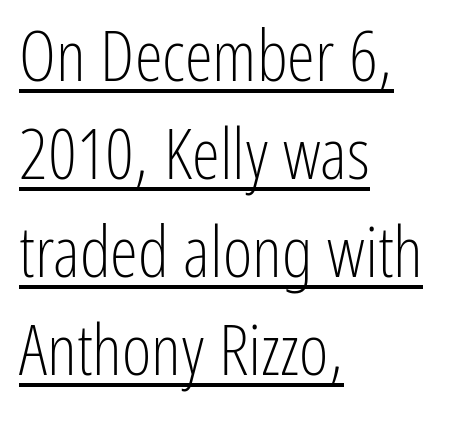
Underlining? Definitely there. These lines were composed using upright roman letters. Does the leading feel generous? No, just average. Students, note that the glyphs here touch the page at normal intervals.
